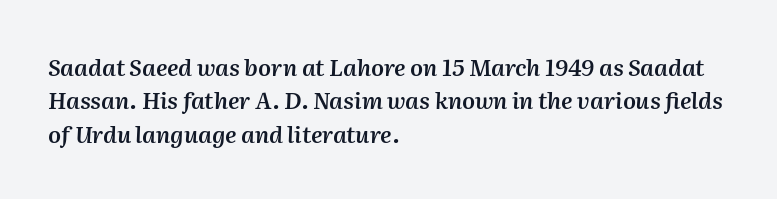
Is the type slanted? Yes — the strokes lean at a clear angle. Underlining? Definitely not there. Words appear dense and cohesive because spacing is normal. The vertical gap from one line to the next is medium. Notice the strokes are somewhat thickened but not fully heavy: this is a semibold. The rag falls on the right side of this text block.
